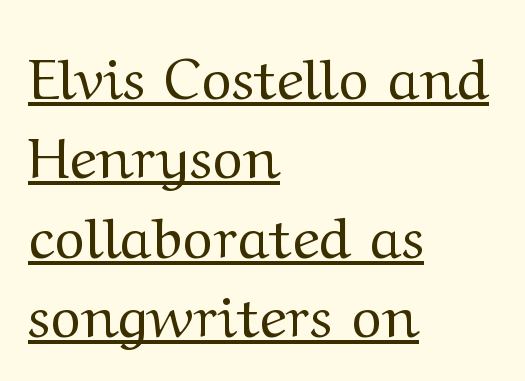
Q: Is the text bold? A: No.
Q: Is the text italic (slanted)? A: No, it is upright.
Q: Is the typeface a serif or a sans-serif typeface? A: Serif.
Q: Is the text underlined? A: Yes.
Q: How is the paragraph aligned? A: Left-aligned.
Q: Is the spacing between letters normal or unusually wide? A: Normal.
Q: Is the spacing between lines tight, normal or loose? A: Normal.
Q: Width (condensed, normal, or wide)? A: Wide.
Q: Stroke contrast? A: Medium.
Q: x-height? A: Medium.
Q: Monospaced? A: No.
